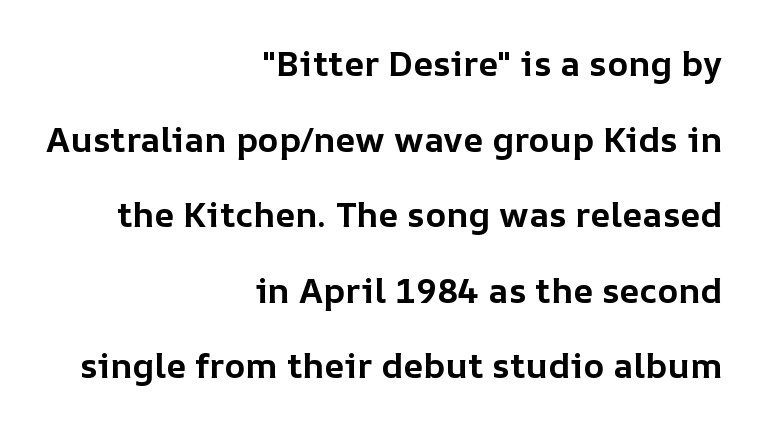
Q: Is the text bold? A: Yes.
Q: Is the text italic (slanted)? A: No, it is upright.
Q: Is the text underlined? A: No.
Q: How is the paragraph aligned? A: Right-aligned.
Q: Is the spacing between letters normal or unusually wide? A: Normal.
Q: Is the spacing between lines tight, normal or loose? A: Loose.
Q: Width (condensed, normal, or wide)? A: Normal.
Q: Stroke contrast? A: Low.
Q: x-height? A: Medium.
Q: Monospaced? A: No.
